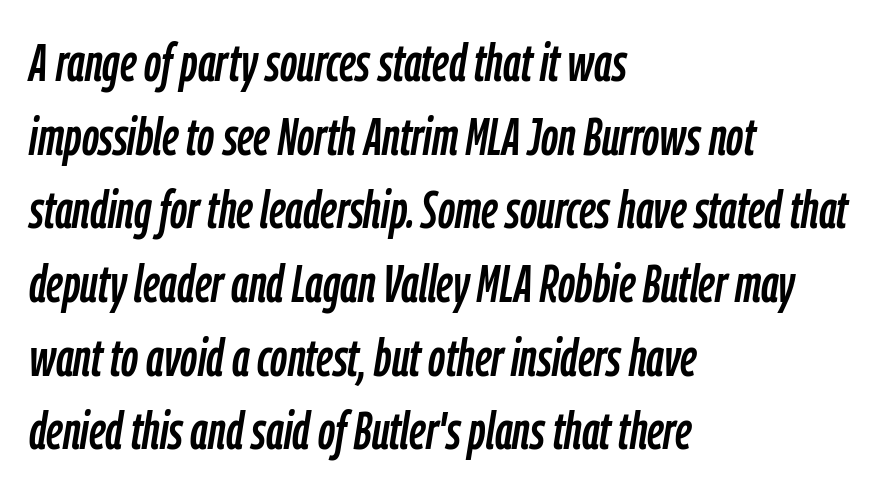
{"italic": "yes", "lean": "right", "slant_degrees": 9, "width": "condensed", "stroke_contrast": "low", "x_height": "medium", "monospaced": "no", "underline": "no", "align": "left", "line_spacing": "normal", "line_spacing_ratio": 1.39, "letter_spacing": "normal", "letter_spacing_em": 0.0, "glyph_px": 53}
